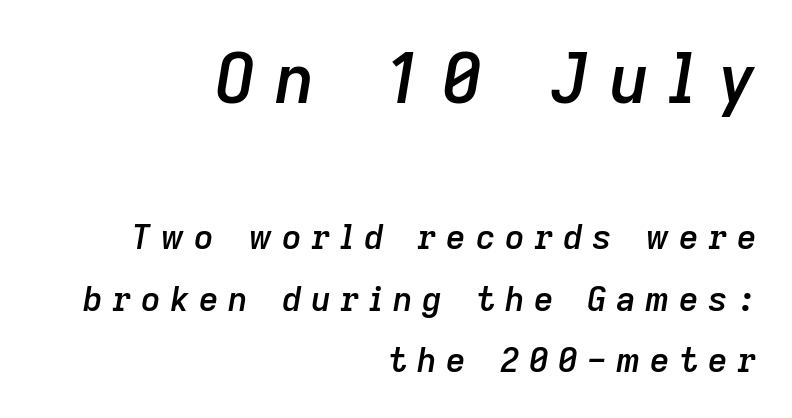
Q: Is the text bold? A: Semi-bold.
Q: Is the text italic (slanted)? A: Yes, it leans right by about 9 degrees.
Q: Is the text underlined? A: No.
Q: How is the paragraph aligned? A: Right-aligned.
Q: Is the spacing between letters normal or unusually wide? A: Unusually wide.
Q: Which block of text is set in a larger size, the first (top) or the second (bottom)? A: The first (top) one.
Q: Width (condensed, normal, or wide)? A: Normal.
Q: Stroke contrast? A: Low.
Q: x-height? A: Medium.
Q: Monospaced? A: No.
